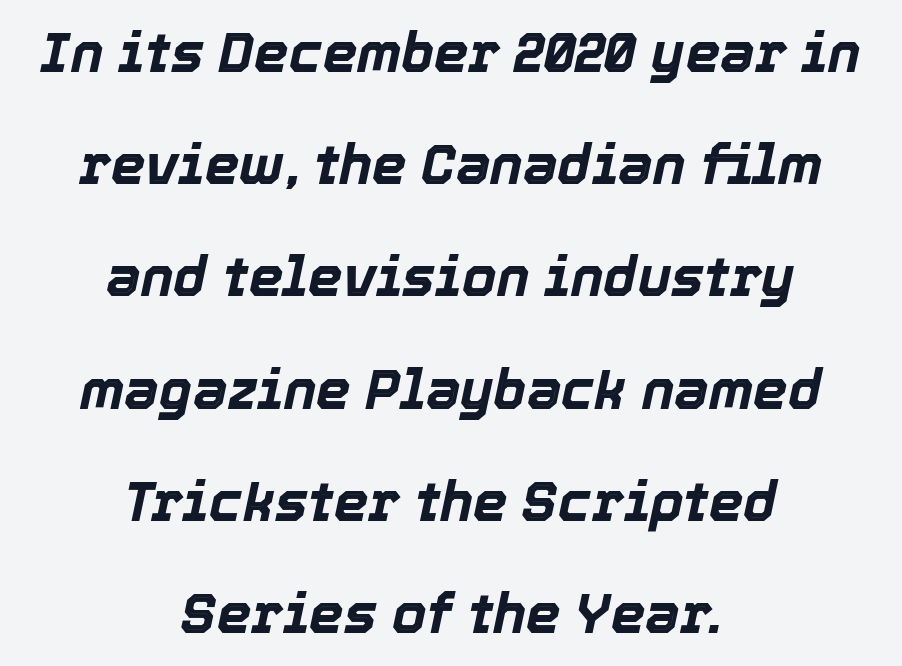
Thick stems and heavy bowls — unmistakably bold. Look at the tracking — it's just the regular setting, nothing added. The letters advance in unequal steps, a hallmark of proportional type. Lines of text with bare space underneath. Looking at the ascenders, they clearly lean. Leftover space on each line is divided equally before and after the words.
